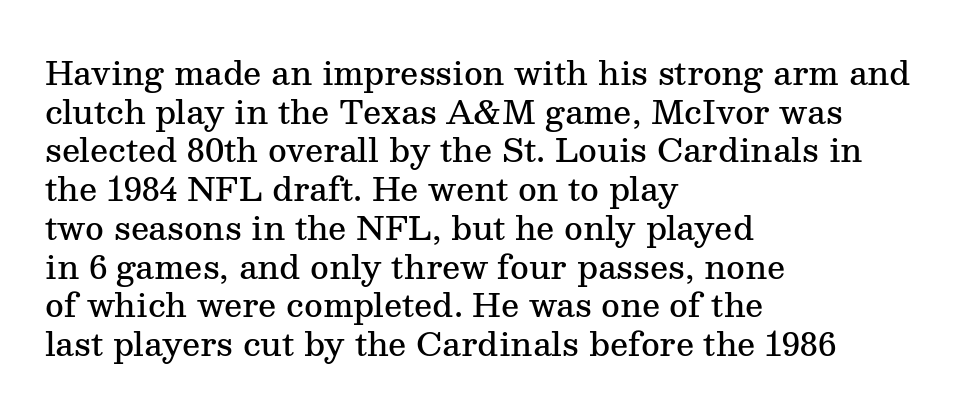
Is the block centered? No — it sits flush against the left margin. Think of a printed novel: that variable character pitch is what you see here. Examine the stroke ends and you'll spot serifs. What stands out about the letter spacing? Nothing — it is the standard amount.
